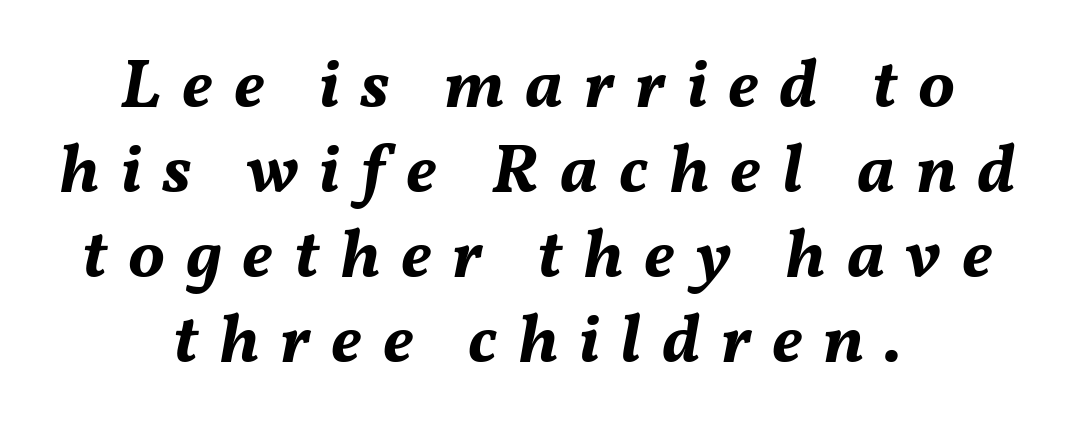
{"italic": "yes", "lean": "right", "slant_degrees": 11, "bold": "yes", "weight": "bold", "width": "normal", "stroke_contrast": "medium", "x_height": "medium", "monospaced": "no", "underline": "no", "align": "center", "line_spacing_ratio": 1.23, "letter_spacing": "wide", "letter_spacing_em": 0.3, "glyph_px": 69}
